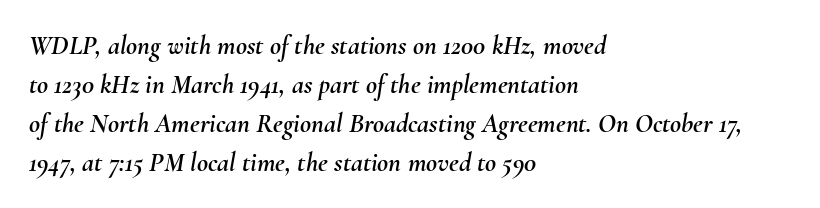
{"italic": "yes", "lean": "right", "slant_degrees": 10, "underline": "no", "align": "left", "line_spacing": "normal", "line_spacing_ratio": 1.44, "letter_spacing": "normal", "letter_spacing_em": 0.0, "glyph_px": 27}
